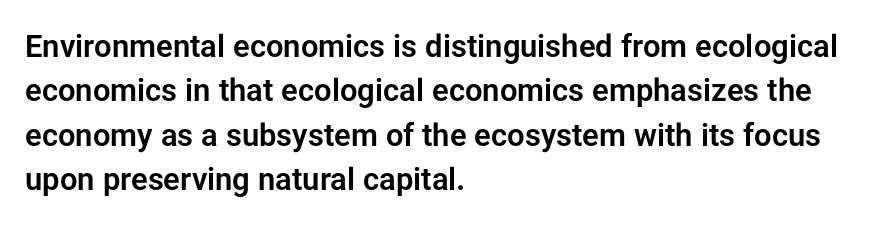
Is the letter spacing exaggerated? No — it looks like the ordinary default. The glyphs are unaccompanied by any horizontal stroke below them. Characters remain perfectly vertical along every line. How would I describe the line gaps? Plain and ordinary.
